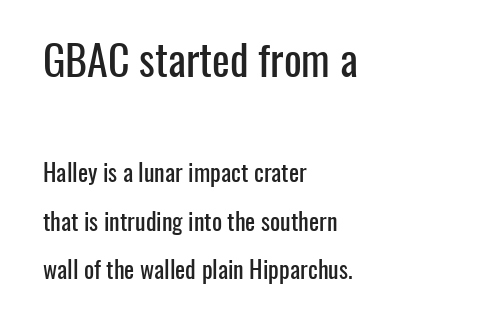
Nope, no serifs anywhere on these letters. Which of the two is more prominent by size? The first, at the top. Letters rest on an invisible, unmarked baseline. This sample trades compactness for vertical openness between lines. Each word holds together tightly as a unit, with standard inter-letter gaps.
